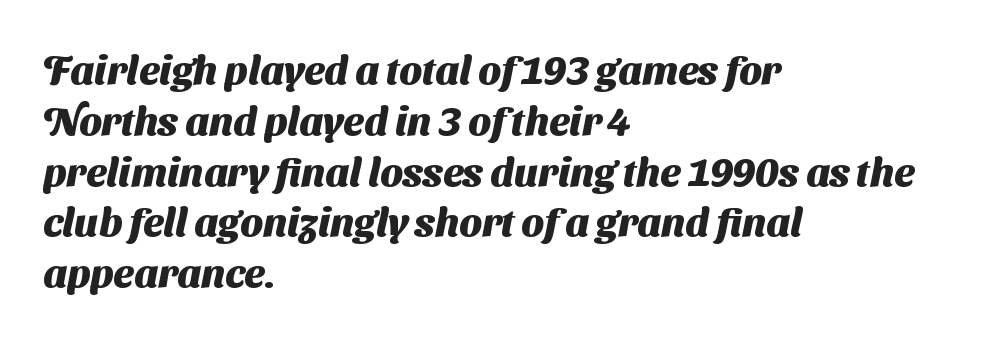
Default kerning and tracking; the words read as compact shapes. Leading matches the norm, producing a regular column. The glyphs in this specimen are sans serif. The paragraph shown leans on its left margin.
